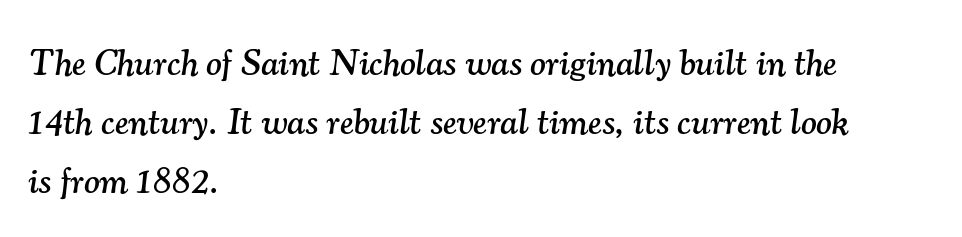
Q: Is the text italic (slanted)? A: Yes, it leans right by about 7 degrees.
Q: Is the typeface a serif or a sans-serif typeface? A: Serif.
Q: Is the text underlined? A: No.
Q: How is the paragraph aligned? A: Left-aligned.
Q: Is the spacing between letters normal or unusually wide? A: Normal.
Q: Is the spacing between lines tight, normal or loose? A: Normal.
Q: Width (condensed, normal, or wide)? A: Normal.
Q: Stroke contrast? A: Medium.
Q: x-height? A: Small.
Q: Monospaced? A: No.
